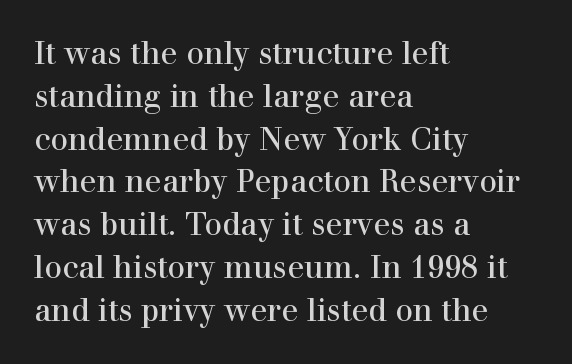
Q: Is the text bold? A: No.
Q: Is the text italic (slanted)? A: No, it is upright.
Q: Is the typeface a serif or a sans-serif typeface? A: Serif.
Q: Is the text underlined? A: No.
Q: How is the paragraph aligned? A: Left-aligned.
Q: Is the spacing between letters normal or unusually wide? A: Normal.
Q: Is the spacing between lines tight, normal or loose? A: Normal.
Q: Width (condensed, normal, or wide)? A: Normal.
Q: Stroke contrast? A: High.
Q: x-height? A: Medium.
Q: Monospaced? A: No.
